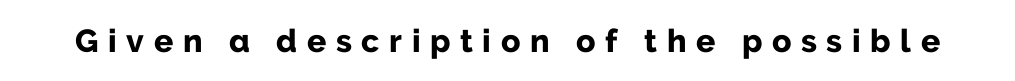
The image shows 32 px bold sans-serif type, upright; set unusually wide letter spacing (+0.3 em), not underlined; low stroke contrast and a medium x-height.
